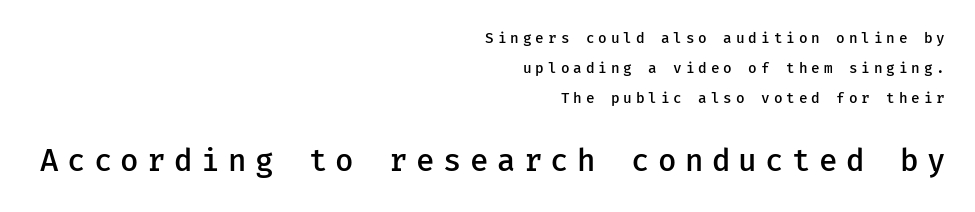
The image shows 30 px semibold sans-serif type, upright, monospaced; set right-aligned, loose line spacing (2.13x), unusually wide letter spacing (+0.28 em), not underlined; the second (bottom) block is 2.14x larger; low stroke contrast and a medium x-height.
